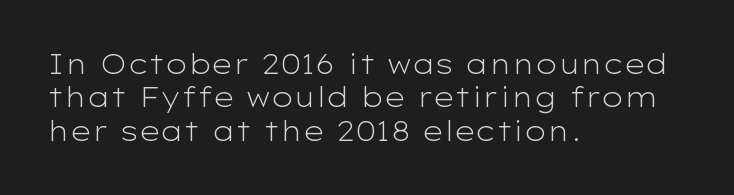
{"italic": "no", "bold": "no", "underline": "no", "align": "left", "line_spacing_ratio": 1.24, "letter_spacing": "normal", "letter_spacing_em": 0.0, "glyph_px": 27}
